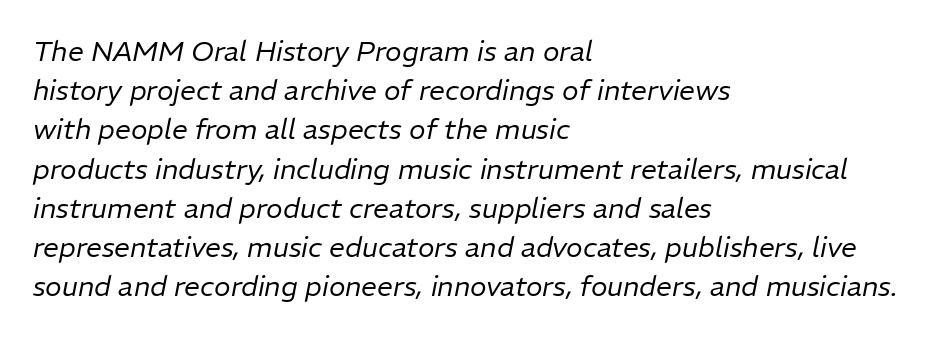
{"italic": "yes", "lean": "right", "slant_degrees": 11, "bold": "no", "weight": "regular", "width": "normal", "stroke_contrast": "low", "x_height": "medium", "monospaced": "no", "underline": "no", "align": "left", "line_spacing": "normal", "line_spacing_ratio": 1.4, "letter_spacing": "normal", "letter_spacing_em": 0.0, "glyph_px": 28}
